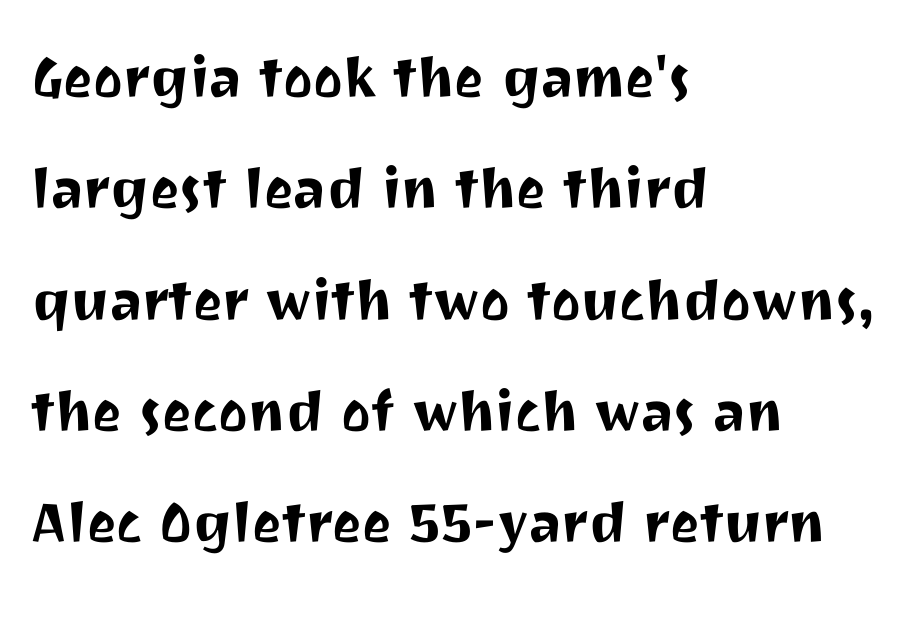
{"serif": "no", "italic": "no", "width": "normal", "stroke_contrast": "medium", "x_height": "medium", "monospaced": "no", "underline": "no", "align": "left", "line_spacing": "normal", "line_spacing_ratio": 1.59, "letter_spacing": "normal", "letter_spacing_em": 0.0, "glyph_px": 70}
